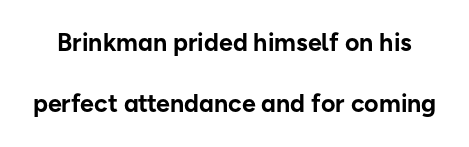
{"italic": "no", "bold": "yes", "underline": "no", "line_spacing": "loose", "line_spacing_ratio": 2.45, "letter_spacing": "normal", "letter_spacing_em": 0.0, "glyph_px": 25}
